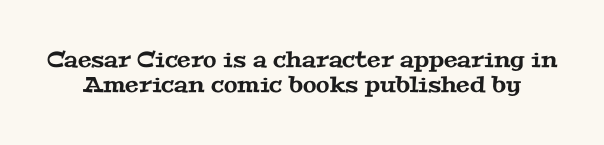
Q: Is the text underlined? A: No.
Q: Is the spacing between letters normal or unusually wide? A: Normal.
Q: Is the spacing between lines tight, normal or loose? A: Tight.
